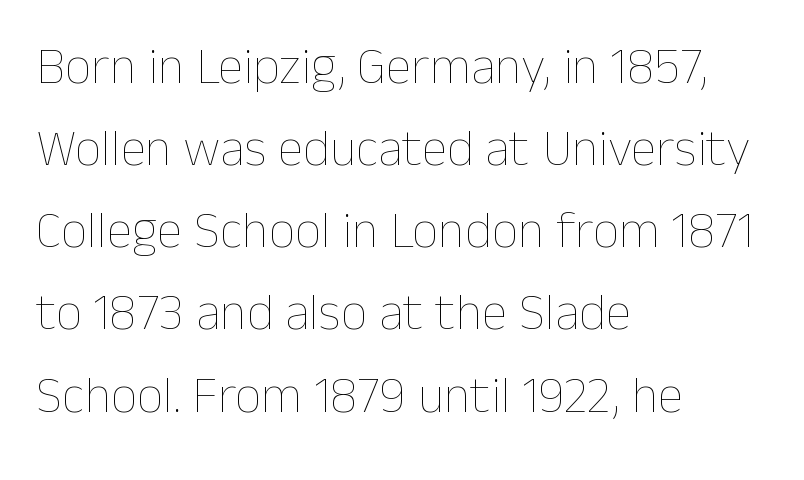
Q: Is the text bold? A: No.
Q: Is the text italic (slanted)? A: No, it is upright.
Q: Is the text underlined? A: No.
Q: How is the paragraph aligned? A: Left-aligned.
Q: Is the spacing between letters normal or unusually wide? A: Normal.
Q: Is the spacing between lines tight, normal or loose? A: Normal.
Q: Width (condensed, normal, or wide)? A: Normal.
Q: Stroke contrast? A: Low.
Q: x-height? A: Medium.
Q: Monospaced? A: No.
